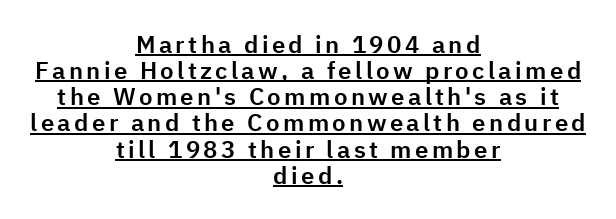
The axis of the letterforms is exactly vertical. Notice how descenders almost collide with the ascenders below — that's tight leading. Quick note: underline on. This sample is center-justified, so both line endings float freely.
